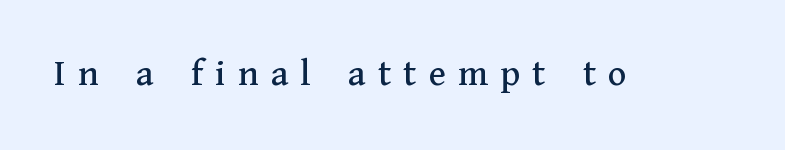
The image shows 39 px serif type, upright; set unusually wide letter spacing (+0.31 em), not underlined; medium stroke contrast and a medium x-height.
